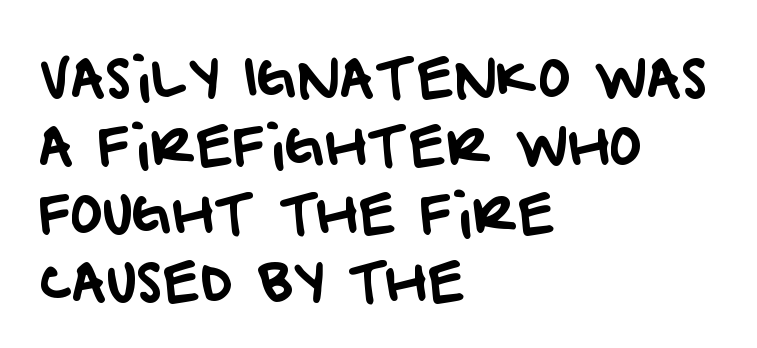
Q: Is the typeface a serif or a sans-serif typeface? A: Sans-serif.
Q: Is the text underlined? A: No.
Q: How is the paragraph aligned? A: Left-aligned.
Q: Is the spacing between letters normal or unusually wide? A: Normal.
Q: Is the spacing between lines tight, normal or loose? A: Normal.
Q: Width (condensed, normal, or wide)? A: Normal.
Q: Stroke contrast? A: Low.
Q: x-height? A: Large.
Q: Monospaced? A: No.
